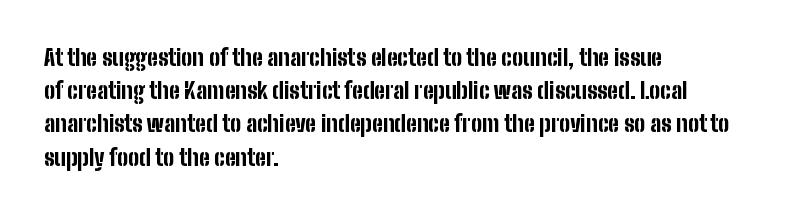
Q: Is the text bold? A: Yes.
Q: Is the text italic (slanted)? A: No, it is upright.
Q: Is the text underlined? A: No.
Q: How is the paragraph aligned? A: Left-aligned.
Q: Is the spacing between letters normal or unusually wide? A: Normal.
Q: Is the spacing between lines tight, normal or loose? A: Normal.
